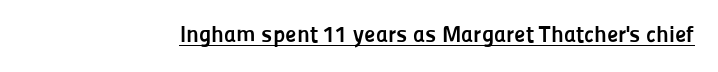
The image shows 23 px bold type, upright; set normal letter spacing, underlined.
